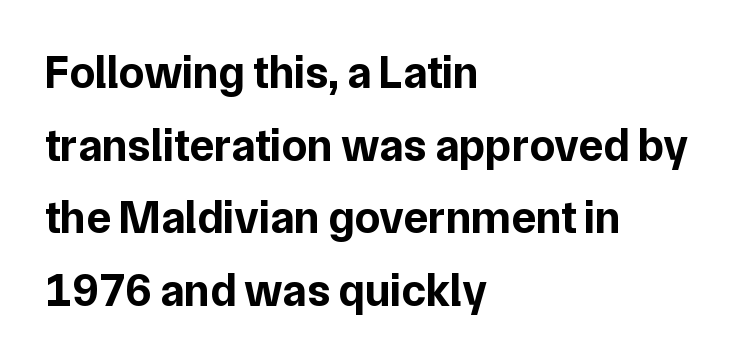
{"serif": "no", "italic": "no", "bold": "yes", "weight": "bold", "width": "normal", "stroke_contrast": "low", "x_height": "medium", "monospaced": "no", "underline": "no", "align": "left", "line_spacing": "normal", "line_spacing_ratio": 1.58, "letter_spacing": "normal", "letter_spacing_em": 0.0, "glyph_px": 46}
